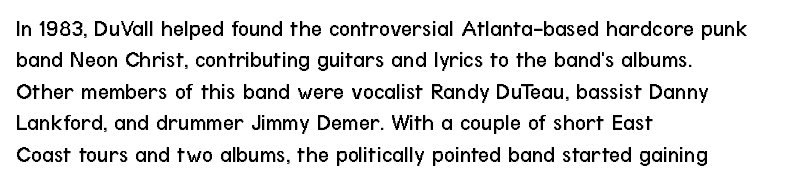
{"italic": "no", "bold": "no", "underline": "no", "align": "left", "line_spacing": "normal", "line_spacing_ratio": 1.31, "letter_spacing": "normal", "letter_spacing_em": 0.0, "glyph_px": 24}
